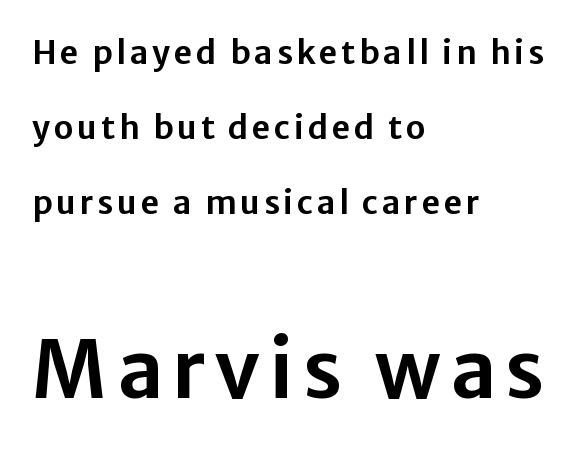
Leftover space on each line is placed entirely after the last word. The rendering enlarges the type as you move from the upper chunk to the lower. Is this a sans? Yes — the strokes have no serifs. The type sits square on the baseline with zero lean.
